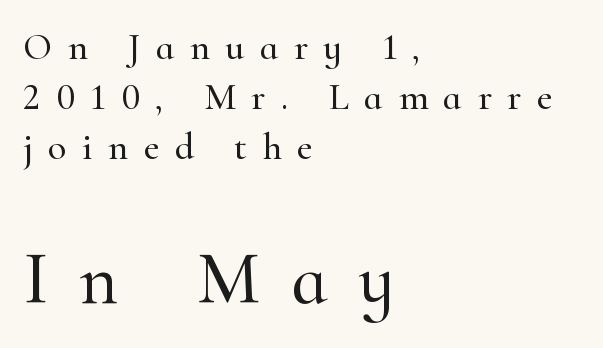
Q: Is the text italic (slanted)? A: No, it is upright.
Q: Is the typeface a serif or a sans-serif typeface? A: Serif.
Q: Is the text underlined? A: No.
Q: How is the paragraph aligned? A: Left-aligned.
Q: Is the spacing between letters normal or unusually wide? A: Unusually wide.
Q: Is the spacing between lines tight, normal or loose? A: Normal.
Q: Which block of text is set in a larger size, the first (top) or the second (bottom)? A: The second (bottom) one.
Q: Width (condensed, normal, or wide)? A: Normal.
Q: Stroke contrast? A: High.
Q: x-height? A: Small.
Q: Monospaced? A: No.
